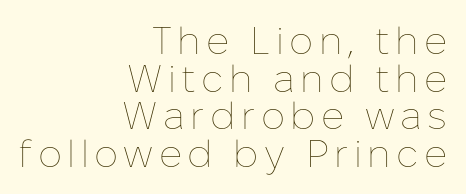
Q: Is the text bold? A: No.
Q: Is the text italic (slanted)? A: No, it is upright.
Q: Is the text underlined? A: No.
Q: How is the paragraph aligned? A: Right-aligned.
Q: Is the spacing between lines tight, normal or loose? A: Tight.
Q: Width (condensed, normal, or wide)? A: Normal.
Q: Stroke contrast? A: Low.
Q: x-height? A: Medium.
Q: Monospaced? A: No.
